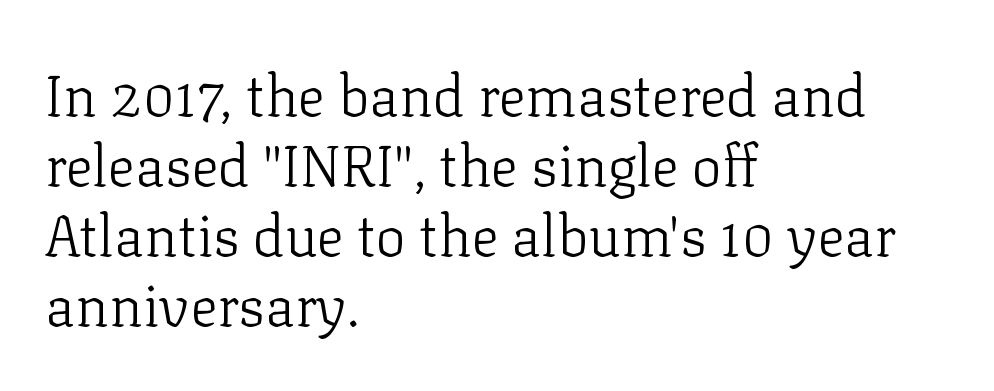
Think of a printed novel: that variable character pitch is what you see here. The characters display serif detailing at their extremities. Quick note: underline off. No extra ink here — the face is not bold.
